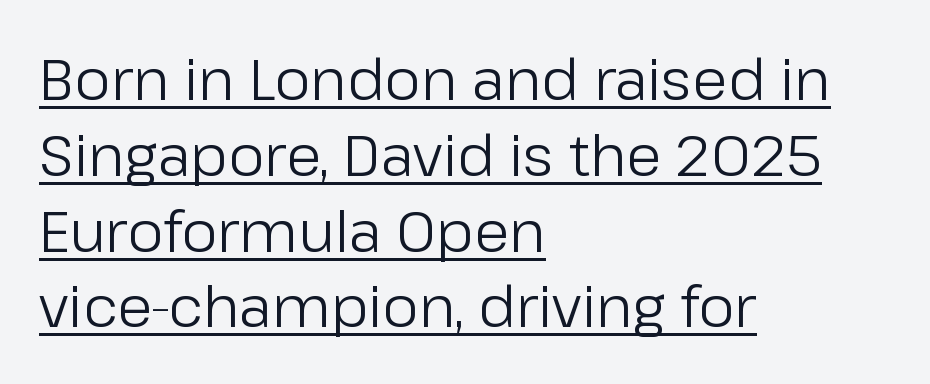
The image shows 57 px regular-weight sans-serif type, upright; set left-aligned, normal line spacing (1.33x), normal letter spacing, underlined; low stroke contrast and a medium x-height.
